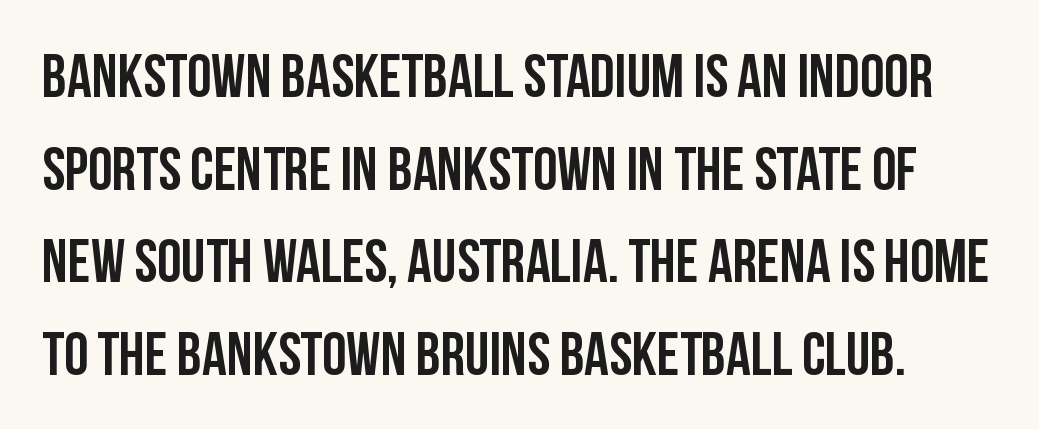
{"serif": "no", "italic": "no", "width": "condensed", "stroke_contrast": "low", "x_height": "large", "monospaced": "no", "underline": "no", "line_spacing": "normal", "line_spacing_ratio": 1.52, "letter_spacing": "normal", "letter_spacing_em": 0.0, "glyph_px": 61}
